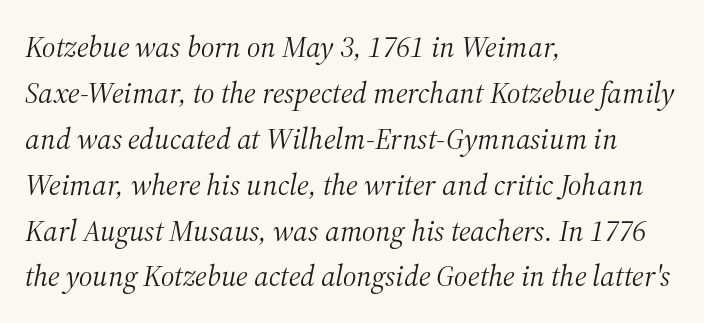
Vertically, the passage feels balanced, rows spaced as you'd expect. Note: serifs present on the glyphs. Stems and bowls with no extra thickness — not bold. What stands out about the letter spacing? Nothing — it is the standard amount. Any mark beneath the type? The region is blank. In CSS terms this would be text-align: left.
